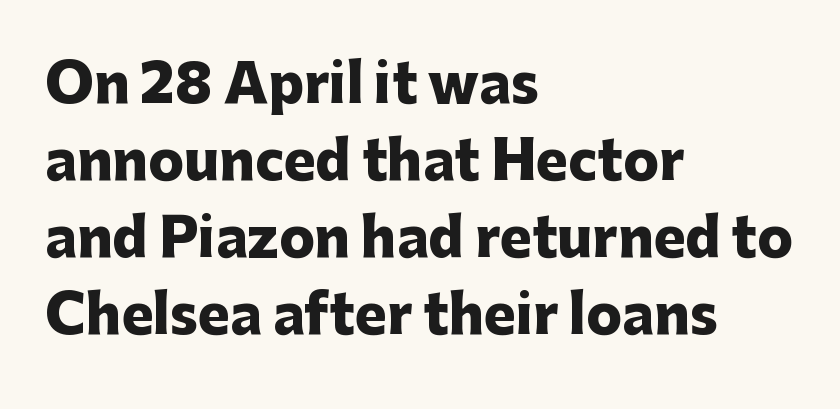
The foot of each line stays bare and open. The glyphs in this specimen are sans serif. Summary of vertical rhythm: regular, with standard interline spacing. The line texture is even and compact thanks to regular tracking.
